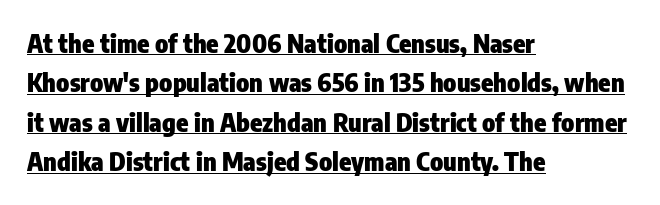
Q: Is the text bold? A: Yes.
Q: Is the text italic (slanted)? A: No, it is upright.
Q: Is the text underlined? A: Yes.
Q: How is the paragraph aligned? A: Left-aligned.
Q: Is the spacing between letters normal or unusually wide? A: Normal.
Q: Is the spacing between lines tight, normal or loose? A: Normal.
